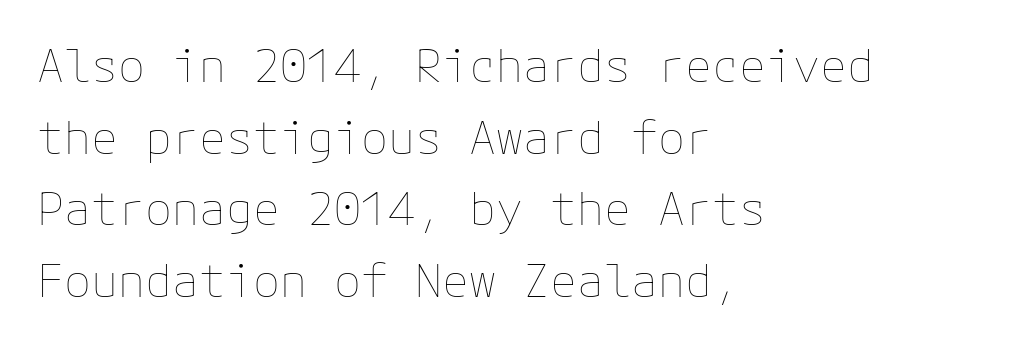
This sample keeps an unexceptional amount of space between lines. The font is comparable to plain body text, perhaps lighter. Horizontal alignment here is leftward, the default for most running prose. The passage shown has conventional tracking throughout. The font's upright variant was chosen for this text.
